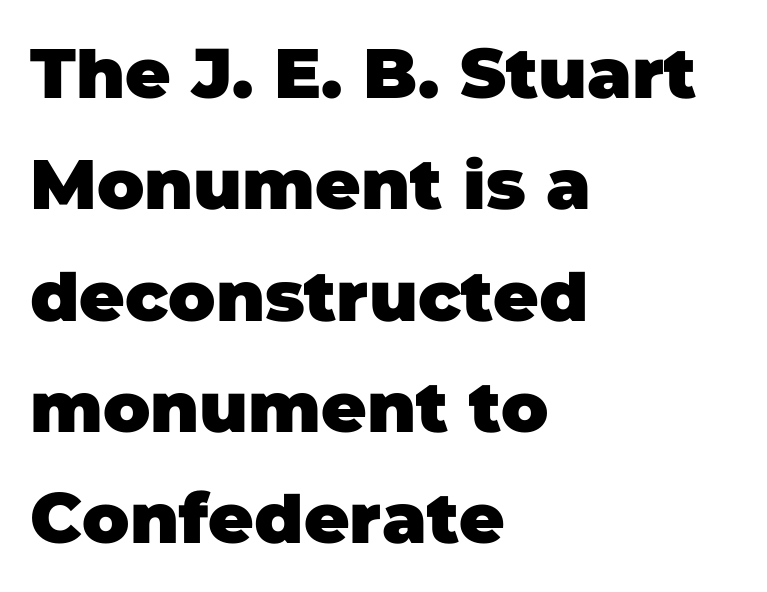
The image shows 70 px heavy sans-serif type; set left-aligned, normal line spacing (1.59x), normal letter spacing, not underlined; low stroke contrast and a large x-height.
